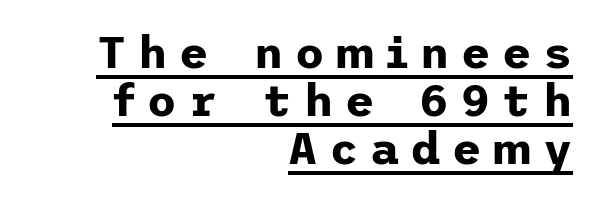
The image shows 45 px bold sans-serif type, upright; set right-aligned, tight line spacing (1.07x), unusually wide letter spacing (+0.26 em), underlined; low stroke contrast and a medium x-height.
